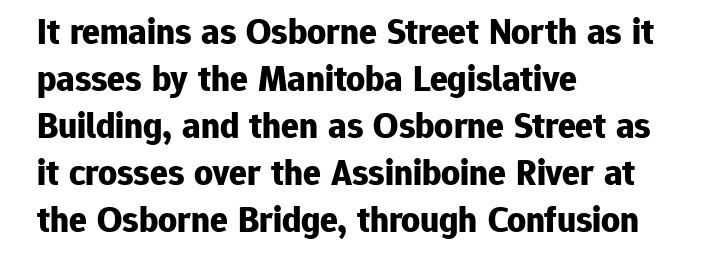
The image shows 37 px bold sans-serif type, upright; set left-aligned, normal line spacing (1.27x), normal letter spacing, not underlined; low stroke contrast and a medium x-height.
